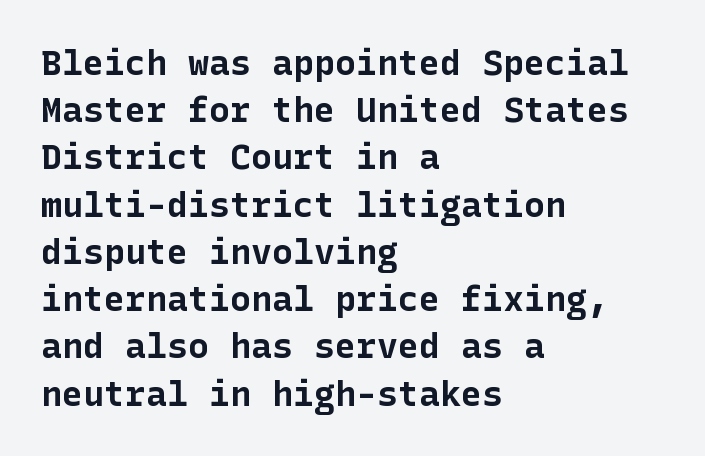
Tracking here is standard; glyphs follow each other at the usual distance. Every letter is thick-stroked: bold, no question. To sum up the face: it is a sans, with no serifs. Reading down the column, the eye jumps a familiar distance to each next line.
